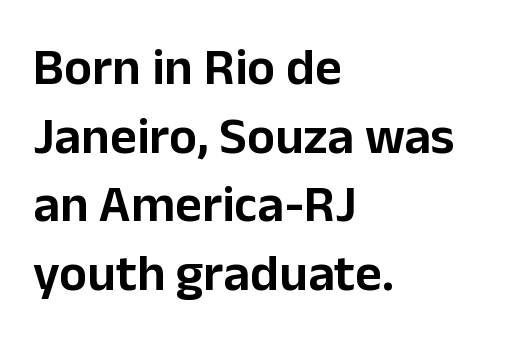
Q: Is the text italic (slanted)? A: No, it is upright.
Q: Is the typeface a serif or a sans-serif typeface? A: Sans-serif.
Q: Is the text underlined? A: No.
Q: How is the paragraph aligned? A: Left-aligned.
Q: Is the spacing between letters normal or unusually wide? A: Normal.
Q: Is the spacing between lines tight, normal or loose? A: Normal.
Q: Width (condensed, normal, or wide)? A: Normal.
Q: Stroke contrast? A: Low.
Q: x-height? A: Medium.
Q: Monospaced? A: No.
